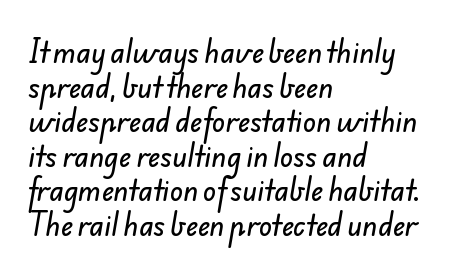
Check the space under the baseline: it is left empty. The rows are spaced the way most documents space them. Letter spacing: default. In CSS terms this would be text-align: left.
